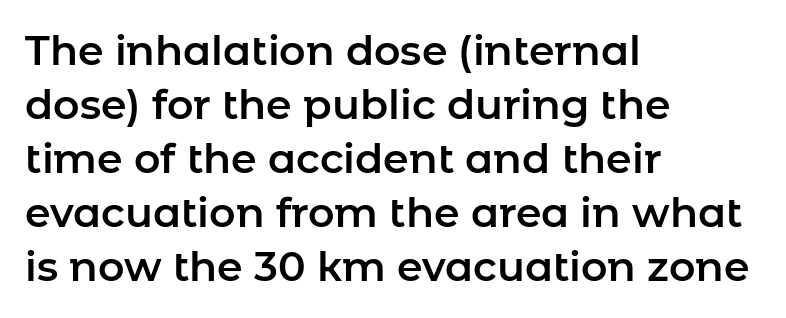
The image shows 41 px sans-serif type, upright; set left-aligned, normal line spacing (1.32x), normal letter spacing, not underlined; low stroke contrast and a medium x-height.
